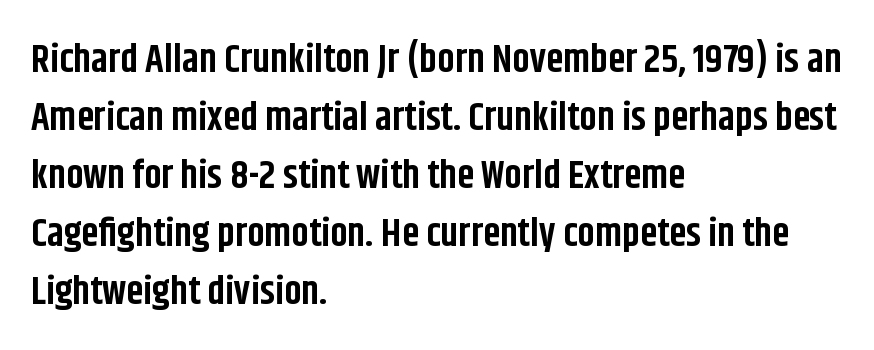
Q: Is the text bold? A: Yes.
Q: Is the text italic (slanted)? A: No, it is upright.
Q: Is the typeface a serif or a sans-serif typeface? A: Sans-serif.
Q: Is the text underlined? A: No.
Q: How is the paragraph aligned? A: Left-aligned.
Q: Is the spacing between letters normal or unusually wide? A: Normal.
Q: Is the spacing between lines tight, normal or loose? A: Normal.
Q: Width (condensed, normal, or wide)? A: Condensed.
Q: Stroke contrast? A: Low.
Q: x-height? A: Large.
Q: Monospaced? A: No.
